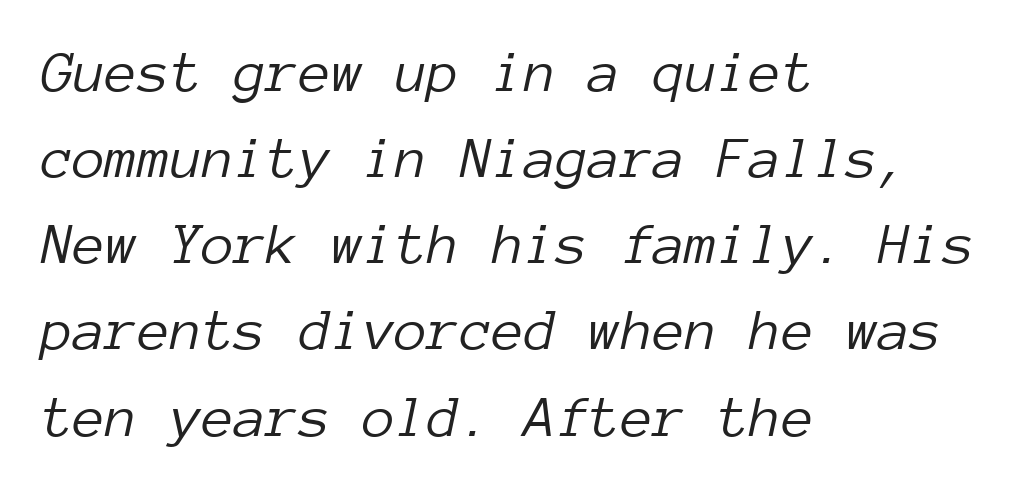
The image shows 59 px light type, italic (leaning right), monospaced; set left-aligned, normal line spacing (1.46x), normal letter spacing, not underlined; low stroke contrast and a medium x-height.
